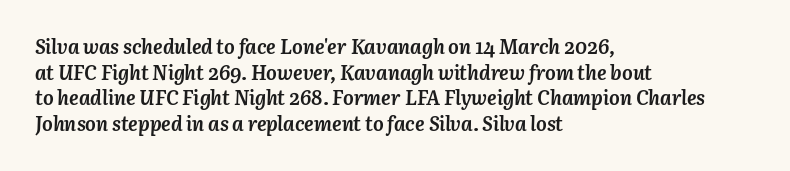
Q: Is the text bold? A: Yes.
Q: Is the text italic (slanted)? A: Yes, it leans right by about 3 degrees.
Q: Is the text underlined? A: No.
Q: How is the paragraph aligned? A: Left-aligned.
Q: Is the spacing between letters normal or unusually wide? A: Normal.
Q: Is the spacing between lines tight, normal or loose? A: Normal.
